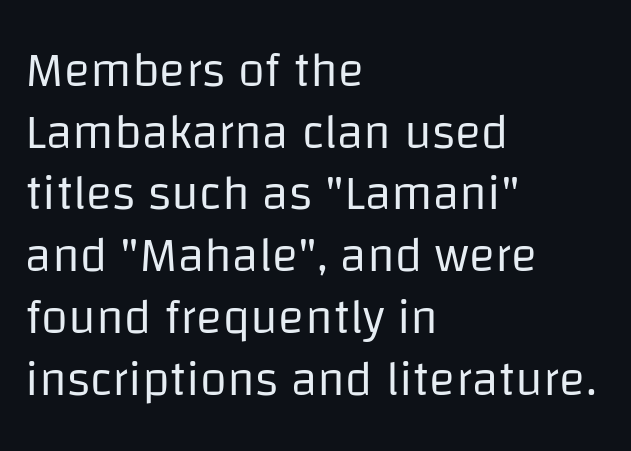
{"serif": "no", "italic": "no", "bold": "no", "weight": "regular", "width": "normal", "stroke_contrast": "low", "x_height": "large", "monospaced": "no", "underline": "no", "align": "left", "line_spacing": "normal", "line_spacing_ratio": 1.26, "letter_spacing": "normal", "letter_spacing_em": 0.0, "glyph_px": 49}
